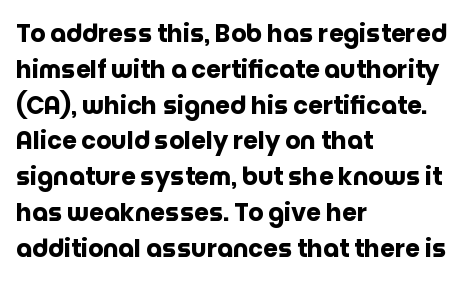
{"italic": "no", "bold": "yes", "underline": "no", "align": "left", "line_spacing": "normal", "line_spacing_ratio": 1.49, "letter_spacing": "normal", "letter_spacing_em": 0.0, "glyph_px": 24}
